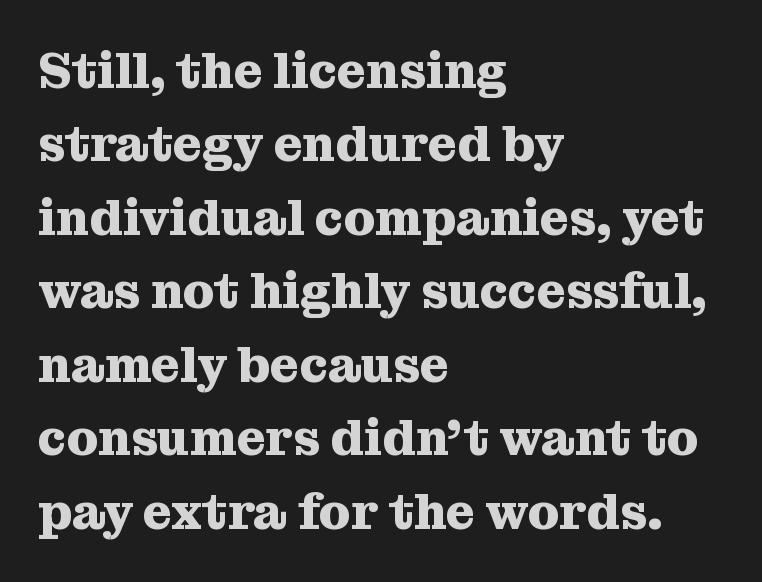
{"serif": "yes", "italic": "no", "bold": "yes", "weight": "heavy", "width": "normal", "stroke_contrast": "medium", "x_height": "medium", "monospaced": "no", "underline": "no", "align": "left", "line_spacing": "normal", "line_spacing_ratio": 1.47, "letter_spacing": "normal", "letter_spacing_em": 0.0, "glyph_px": 50}
